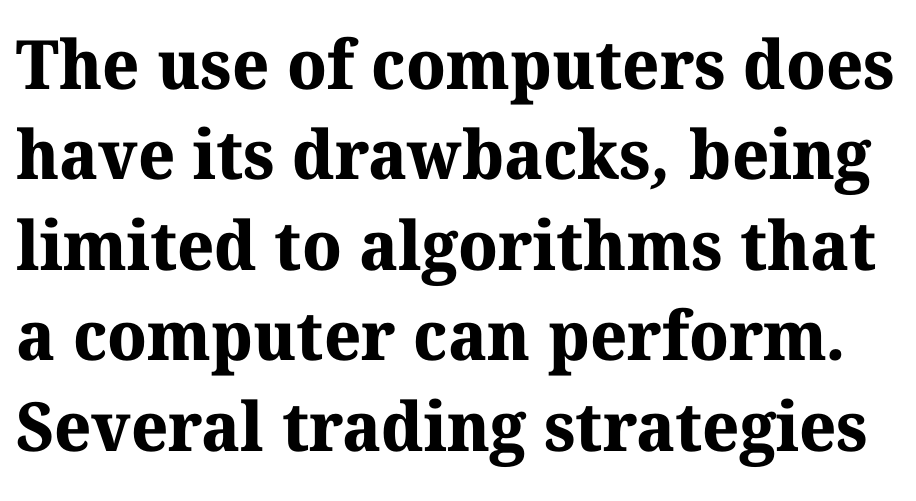
{"serif": "yes", "bold": "yes", "weight": "bold", "width": "normal", "stroke_contrast": "medium", "x_height": "medium", "monospaced": "no", "underline": "no", "line_spacing": "normal", "line_spacing_ratio": 1.33, "letter_spacing": "normal", "letter_spacing_em": 0.0, "glyph_px": 68}
